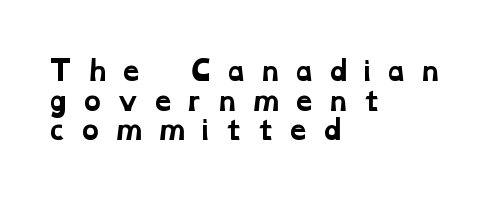
{"bold": "yes", "underline": "no", "align": "left", "line_spacing": "tight", "line_spacing_ratio": 1.14, "letter_spacing": "wide", "letter_spacing_em": 0.44, "glyph_px": 26}
